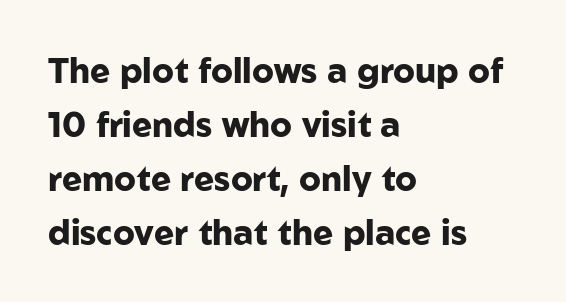
The image shows 34 px heavy sans-serif type, upright; set left-aligned, normal line spacing (1.59x), normal letter spacing, not underlined; low stroke contrast and a medium x-height.
